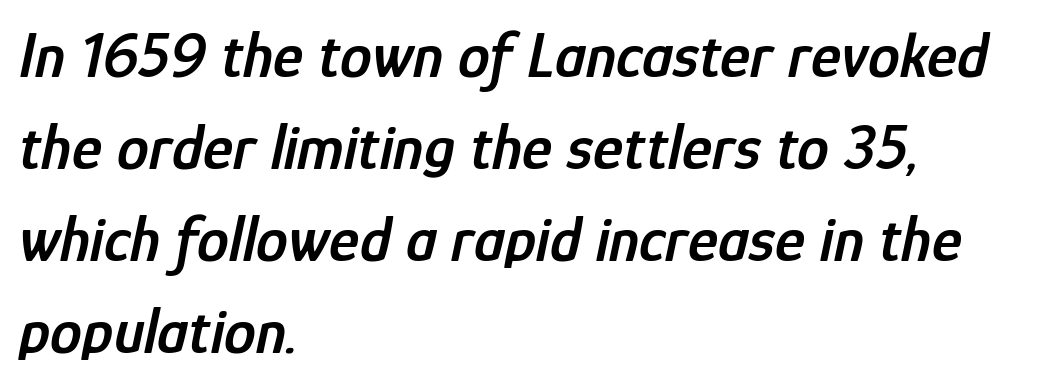
The image shows 64 px semibold, condensed type, italic (leaning right); set left-aligned, normal line spacing (1.44x), normal letter spacing, not underlined; low stroke contrast and a medium x-height.
